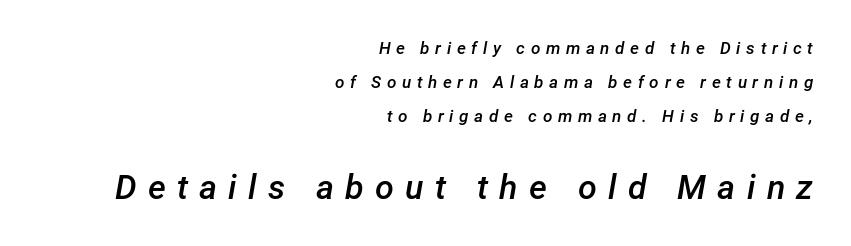
{"italic": "yes", "lean": "right", "slant_degrees": 12, "bold": "semi", "weight": "semibold", "width": "normal", "stroke_contrast": "low", "x_height": "medium", "monospaced": "no", "underline": "no", "align": "right", "line_spacing": "loose", "line_spacing_ratio": 1.99, "letter_spacing": "wide", "letter_spacing_em": 0.33, "larger_block": "second", "size_ratio": 2.0, "glyph_px": 34}
